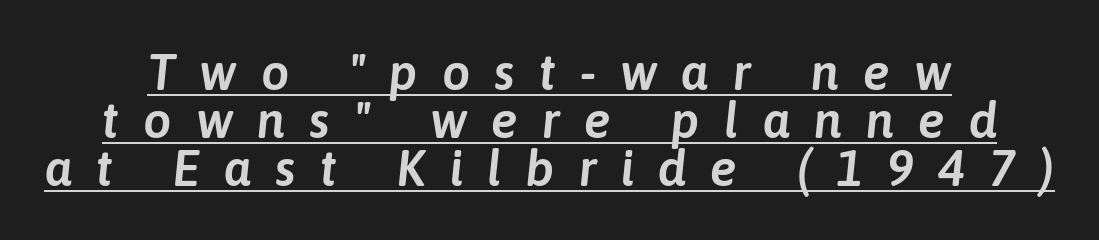
The image shows 50 px text type, italic (leaning right); set centered, tight line spacing (0.96x), unusually wide letter spacing (+0.48 em), underlined; low stroke contrast and a medium x-height.
